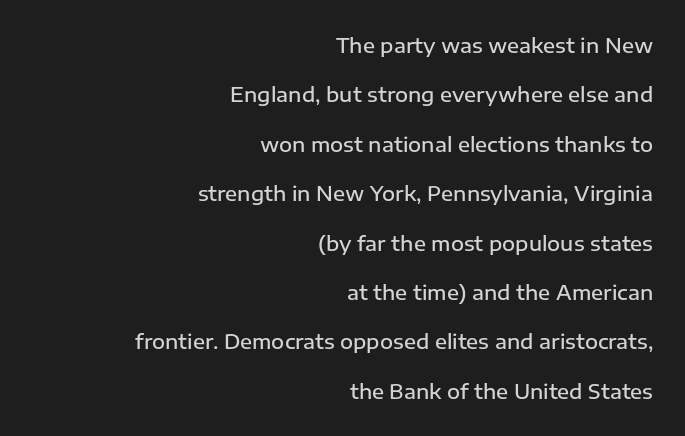
Caption: semibold face, moderately heavy strokes. You could fit nearly another row in the gap between these rows. The letters stand straight up with perfectly vertical stems. Glance below the letters and you will spot only blank space. Each word holds together tightly as a unit, with standard inter-letter gaps. If you drew a ruler down the right edge, every line would touch it.
